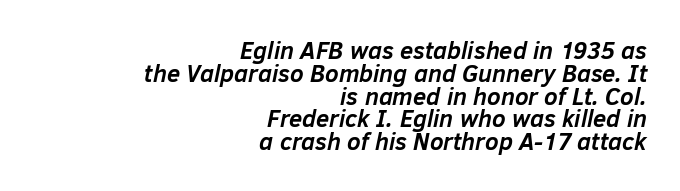
Weight check: bold — yes, fully. Observe the ordinary spacing: letters are neighbours, not strangers. Observe the lean: these are italic letterforms. Quick note: underline off.
